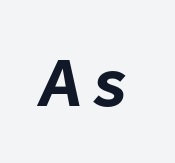
The strip under each line holds only bare page. Font category for this specimen: sans-serif. Looks like regular typesetting: each glyph gets only the width it needs.
